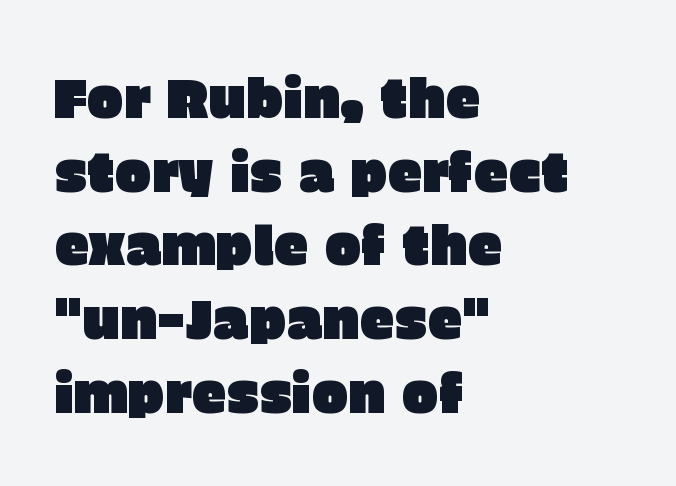
The area under the type is left untouched. Each letter keeps its own natural width here, so spacing adapts to shape. Notice how descenders clear the ascenders below comfortably — that's standard leading. Posture: vertical. I'd call this a sans setting — the letters go barefoot. A classic flush-left, rag-right setting is used for this passage.
